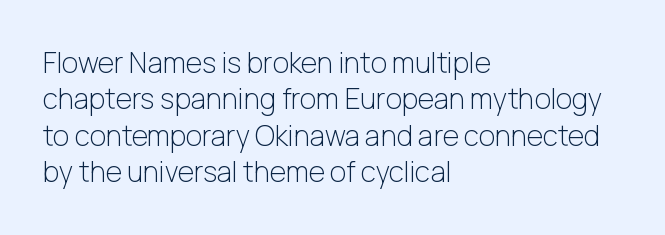
{"serif": "no", "italic": "no", "bold": "no", "weight": "light", "width": "normal", "stroke_contrast": "low", "x_height": "medium", "monospaced": "no", "underline": "no", "align": "left", "line_spacing": "normal", "line_spacing_ratio": 1.3, "letter_spacing": "normal", "letter_spacing_em": 0.0, "glyph_px": 28}
